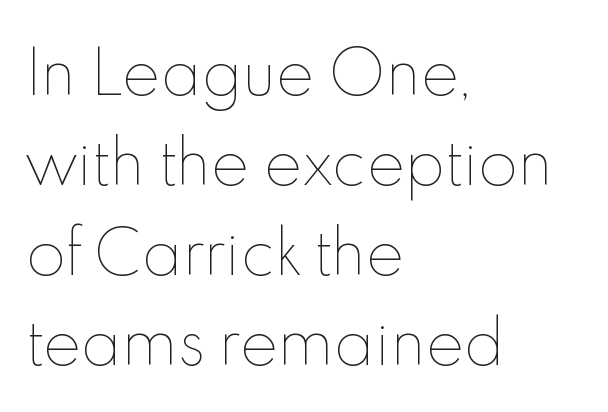
The compositor pushed each line to the left boundary. Horizontal bands of white between lines are of average thickness. Short note: letters normally spaced. Underlining? Definitely not there. Looks like regular typesetting: each glyph gets only the width it needs.
